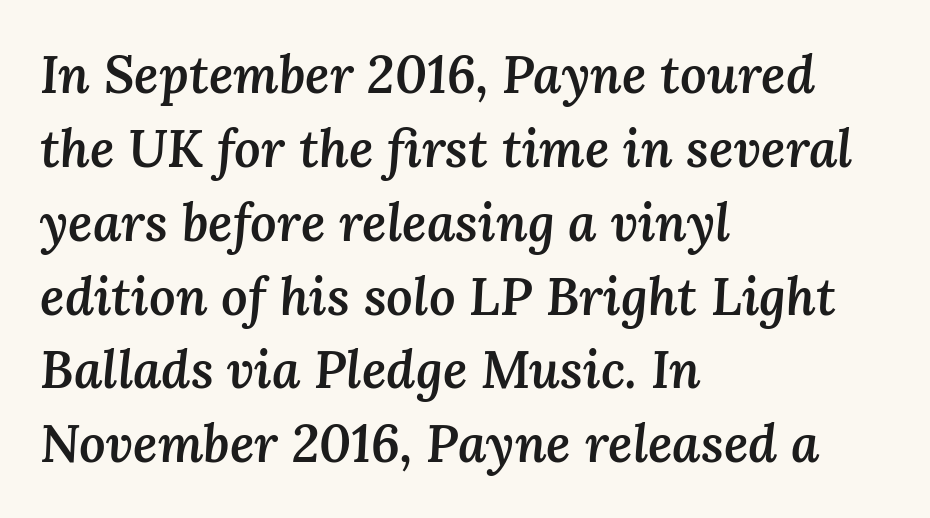
The image shows 52 px semibold type, italic (leaning right); set left-aligned, normal line spacing (1.42x), normal letter spacing, not underlined; medium stroke contrast and a medium x-height.
